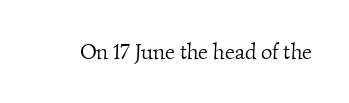
Q: Is the text bold? A: No.
Q: Is the text underlined? A: No.
Q: Is the spacing between letters normal or unusually wide? A: Normal.
